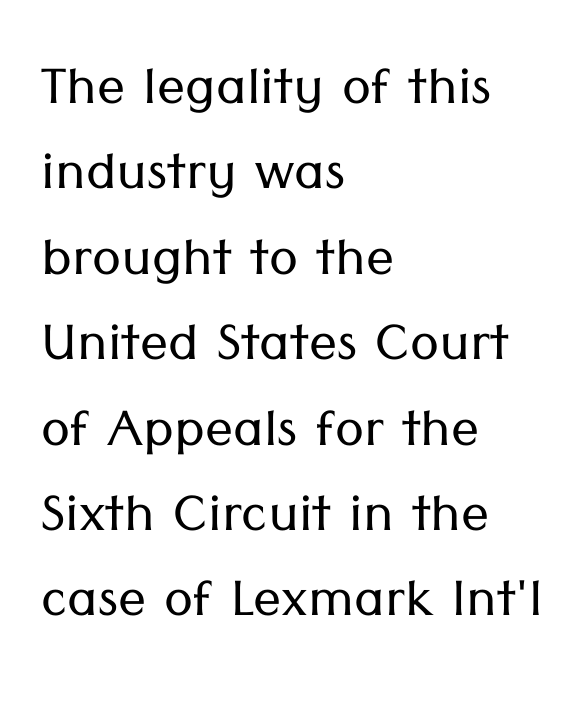
The image shows 70 px light sans-serif type, upright; set left-aligned, line spacing 1.22x, normal letter spacing, not underlined; low stroke contrast and a medium x-height.
